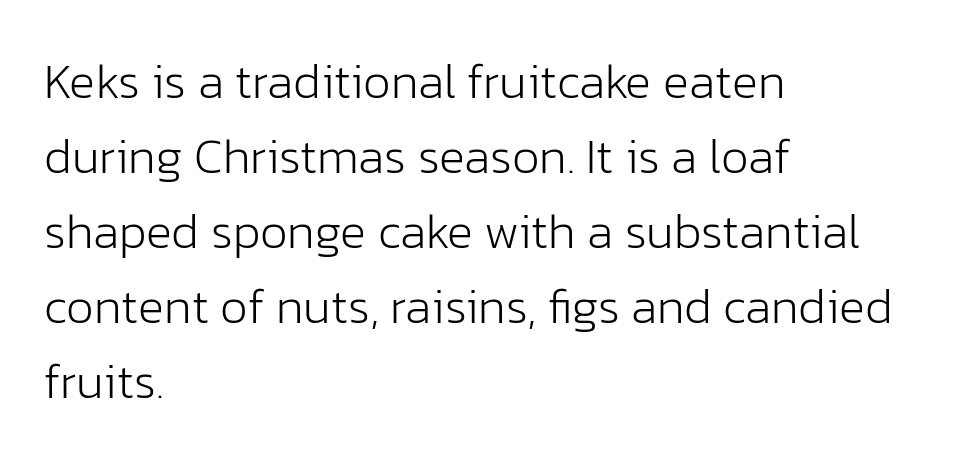
{"serif": "no", "italic": "no", "bold": "no", "weight": "light", "width": "normal", "stroke_contrast": "low", "x_height": "medium", "monospaced": "no", "underline": "no", "align": "left", "line_spacing": "normal", "line_spacing_ratio": 1.53, "letter_spacing": "normal", "letter_spacing_em": 0.0, "glyph_px": 49}
